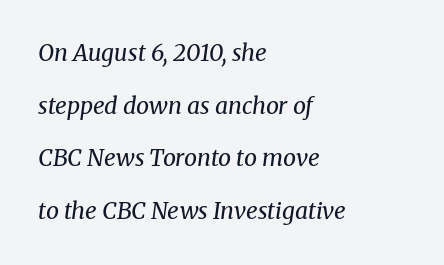
{"italic": "yes", "lean": "right", "slant_degrees": 8, "bold": "no", "underline": "no", "align": "left", "line_spacing": "loose", "line_spacing_ratio": 2.29, "letter_spacing": "normal", "letter_spacing_em": 0.0, "glyph_px": 23}
